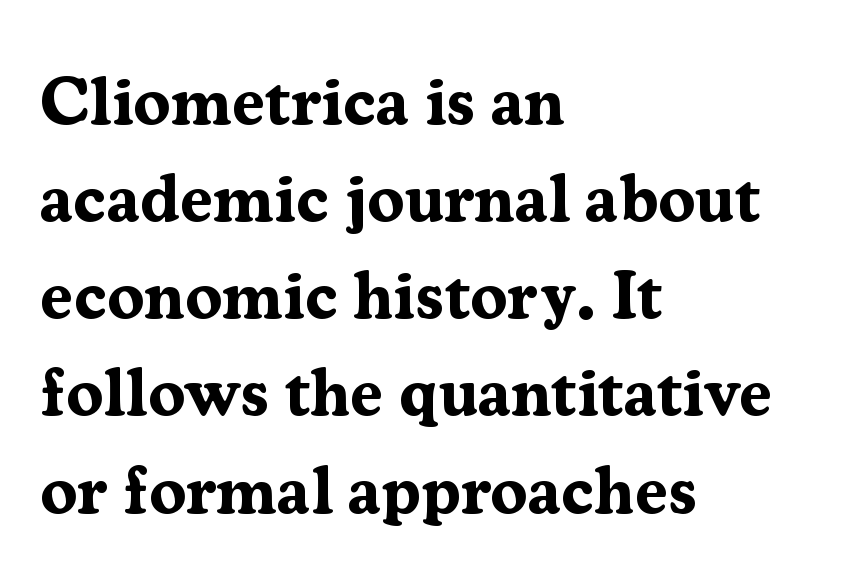
Horizontal alignment here is leftward, the default for most running prose. The letters are bold, with thick, heavy strokes. Glyph-to-glyph distance matches everyday printed text. The rendering uses a moderate line-height, typical for paragraphs. You could not count columns in this text — the font is proportionally spaced.
